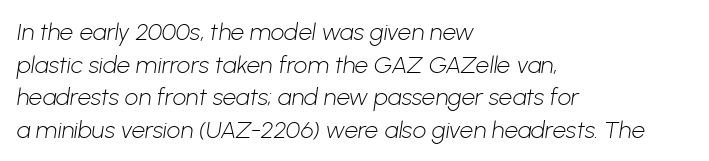
The image shows 24 px text type; set left-aligned, normal line spacing (1.36x), normal letter spacing, not underlined.
